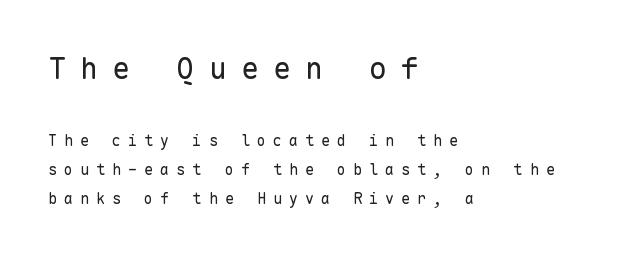
This sample is left-justified, so line endings fall wherever the words run out. Character size in the leading block exceeds that of the trailing block. Is the type heavy? It reads as light-to-regular instead. A typesetter would call this heavily tracked-out type. The lettering holds an erect, upright posture throughout.
